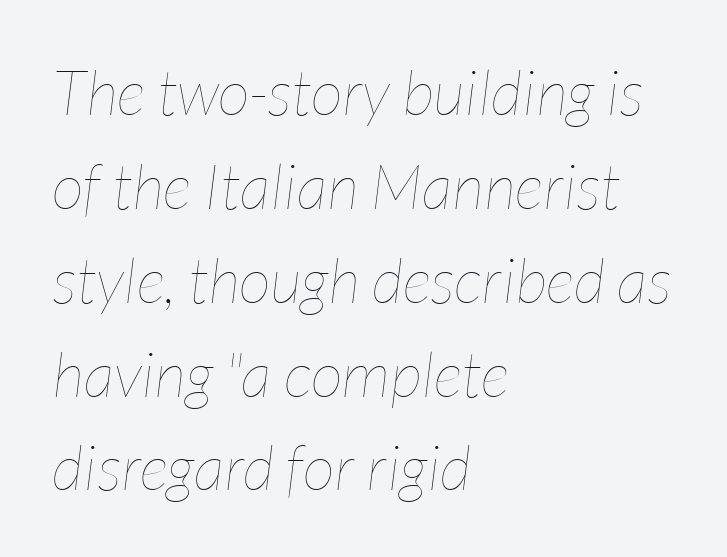
The image shows 63 px thin, condensed type, italic (leaning right); set left-aligned, normal line spacing (1.49x), normal letter spacing, not underlined; low stroke contrast and a medium x-height.
